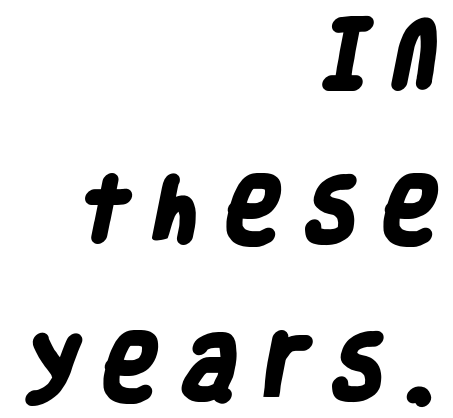
The image shows 71 px heavy, condensed sans-serif type; set right-aligned, loose line spacing (2.21x), unusually wide letter spacing (+0.3 em), not underlined; low stroke contrast and a large x-height.
